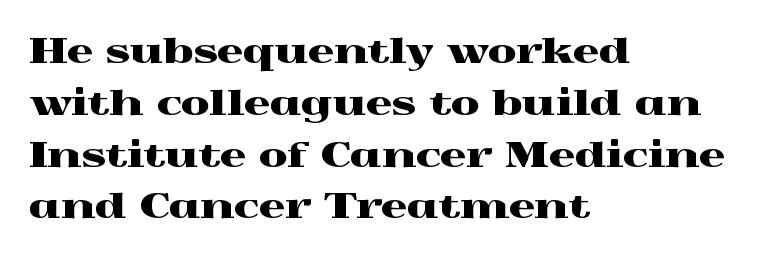
{"serif": "yes", "italic": "no", "width": "wide", "x_height": "medium", "monospaced": "no", "underline": "no", "align": "left", "line_spacing": "normal", "line_spacing_ratio": 1.57, "letter_spacing": "normal", "letter_spacing_em": 0.0, "glyph_px": 33}
